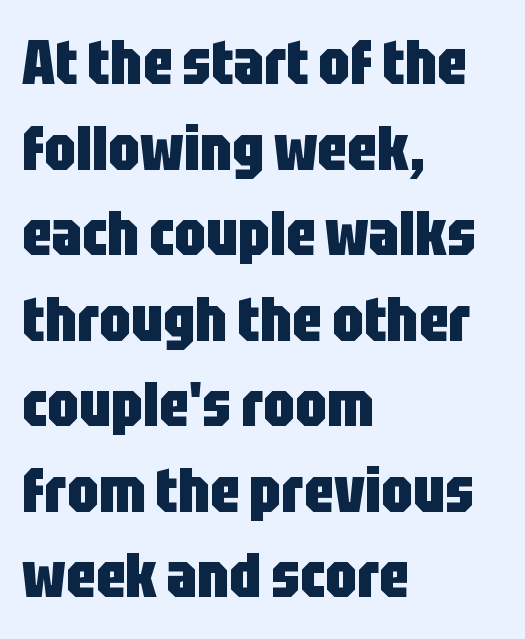
The image shows 62 px heavy, condensed sans-serif type, upright; set left-aligned, normal line spacing (1.38x), normal letter spacing, not underlined; low stroke contrast and a large x-height.
